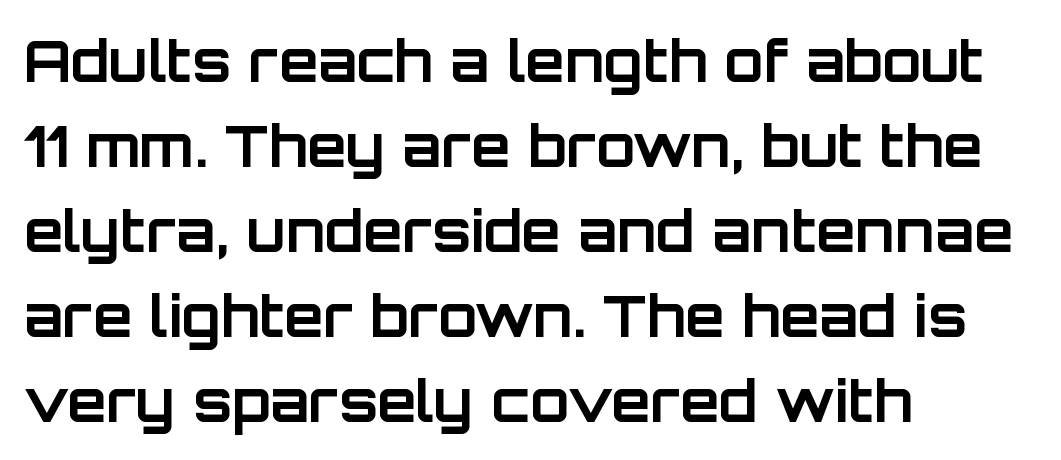
{"serif": "no", "italic": "no", "bold": "yes", "weight": "bold", "width": "normal", "stroke_contrast": "low", "x_height": "large", "monospaced": "no", "underline": "no", "align": "left", "line_spacing": "normal", "line_spacing_ratio": 1.49, "letter_spacing": "normal", "letter_spacing_em": 0.0, "glyph_px": 57}
